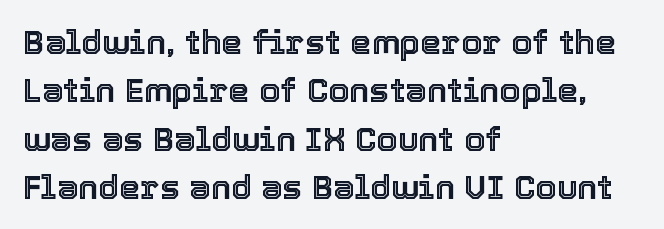
{"italic": "no", "width": "normal", "x_height": "medium", "monospaced": "no", "underline": "no", "align": "left", "line_spacing": "normal", "line_spacing_ratio": 1.42, "letter_spacing": "normal", "letter_spacing_em": 0.0, "glyph_px": 34}
